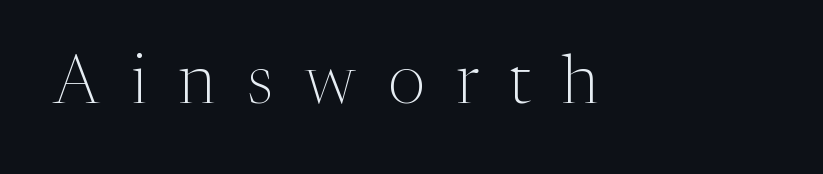
{"serif": "yes", "italic": "no", "bold": "no", "weight": "light", "width": "normal", "stroke_contrast": "medium", "x_height": "medium", "monospaced": "no", "underline": "no", "letter_spacing": "wide", "letter_spacing_em": 0.47, "glyph_px": 67}
